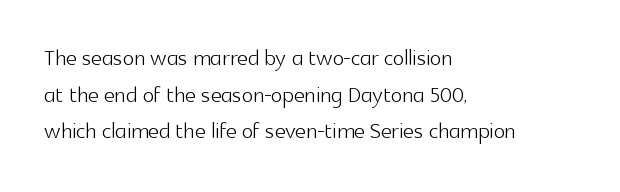
The image shows 30 px light sans-serif type, upright; set left-aligned, line spacing 1.22x, normal letter spacing, not underlined; a medium x-height.
